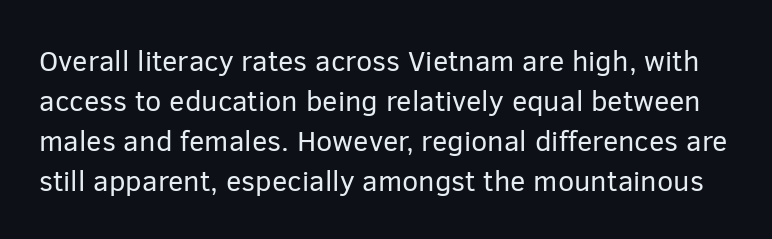
{"serif": "no", "italic": "no", "bold": "no", "weight": "regular", "width": "normal", "stroke_contrast": "low", "x_height": "medium", "monospaced": "no", "underline": "no", "line_spacing": "normal", "line_spacing_ratio": 1.38, "letter_spacing": "normal", "letter_spacing_em": 0.0, "glyph_px": 29}
